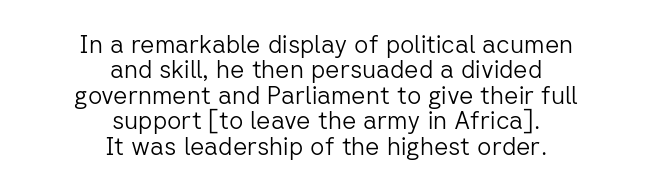
Short and long lines alike share a common midpoint. Quick note: underline off. Stem width sits at or under what a default text font uses. No italicization has been applied; the sample stays upright. Reading down the column, the eye jumps only a short way to each next line. The face used here is rendered with its standard letterfit.
